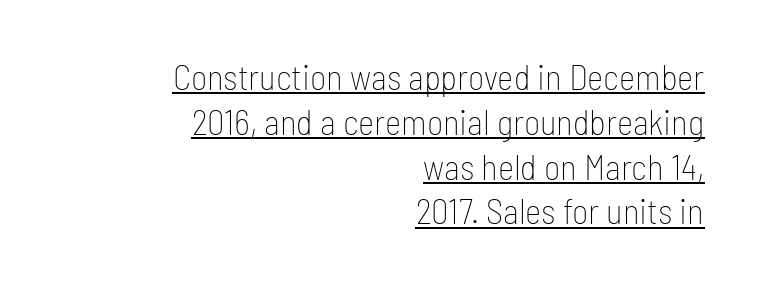
Q: Is the text bold? A: No.
Q: Is the text italic (slanted)? A: No, it is upright.
Q: Is the typeface a serif or a sans-serif typeface? A: Sans-serif.
Q: Is the text underlined? A: Yes.
Q: How is the paragraph aligned? A: Right-aligned.
Q: Is the spacing between letters normal or unusually wide? A: Normal.
Q: Is the spacing between lines tight, normal or loose? A: Normal.
Q: Width (condensed, normal, or wide)? A: Condensed.
Q: Stroke contrast? A: Low.
Q: x-height? A: Medium.
Q: Monospaced? A: No.
